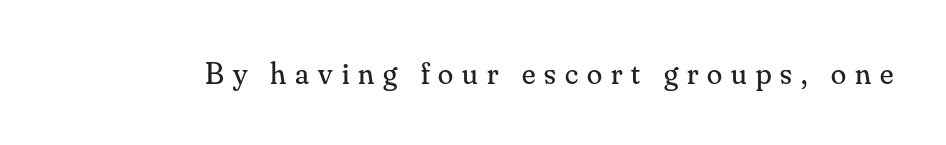
Q: Is the text bold? A: No.
Q: Is the text italic (slanted)? A: No, it is upright.
Q: Is the typeface a serif or a sans-serif typeface? A: Serif.
Q: Is the text underlined? A: No.
Q: Is the spacing between letters normal or unusually wide? A: Unusually wide.
Q: Width (condensed, normal, or wide)? A: Normal.
Q: Stroke contrast? A: Medium.
Q: x-height? A: Small.
Q: Monospaced? A: No.
